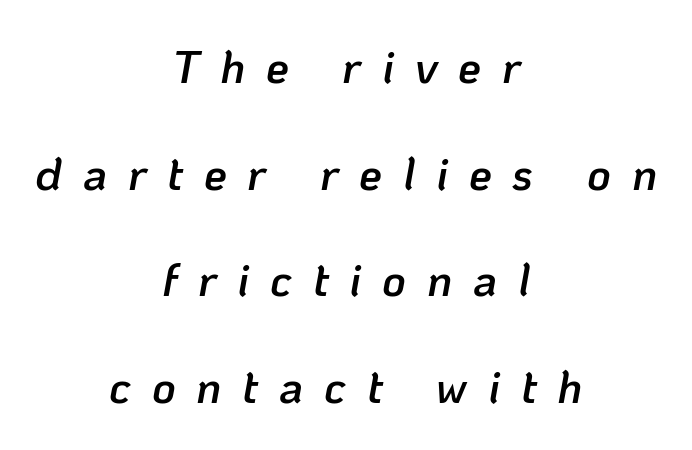
{"italic": "yes", "lean": "right", "slant_degrees": 10, "bold": "semi", "weight": "semibold", "width": "normal", "stroke_contrast": "low", "x_height": "medium", "monospaced": "no", "underline": "no", "align": "center", "line_spacing": "loose", "line_spacing_ratio": 2.32, "letter_spacing": "wide", "letter_spacing_em": 0.45, "glyph_px": 46}
